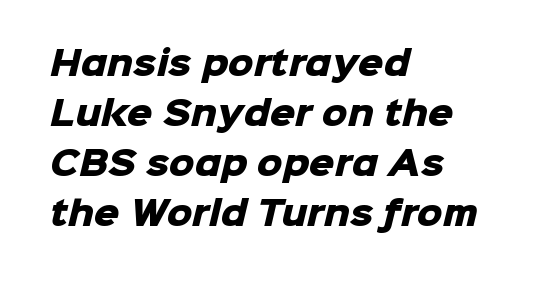
{"serif": "no", "bold": "yes", "weight": "heavy", "width": "normal", "stroke_contrast": "low", "x_height": "medium", "monospaced": "no", "underline": "no", "align": "left", "line_spacing": "normal", "line_spacing_ratio": 1.56, "letter_spacing": "normal", "letter_spacing_em": 0.0, "glyph_px": 32}
